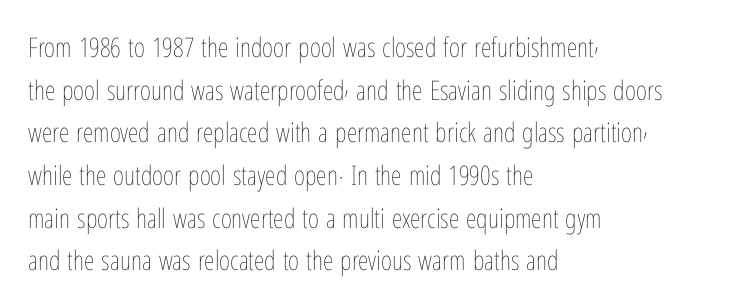
The ragged edge is on the right, which tells us the setting is flush left. Vertical strokes here are truly vertical. Heaviness? Minimal to ordinary, like unemphasized prose. Lines of text with bare space underneath.
